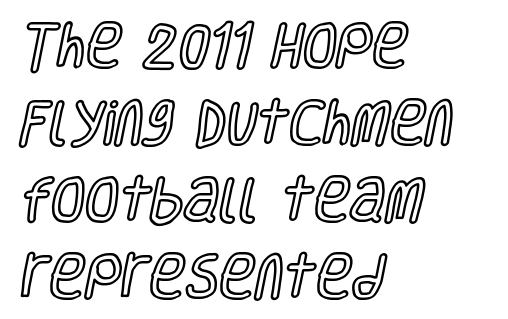
The space between consecutive lines is moderate. Do the characters align in a grid? No, the font is proportional. Underline: absent. A student would call this left alignment; a typographer would say flush left, rag right. Short note: letters normally spaced.
